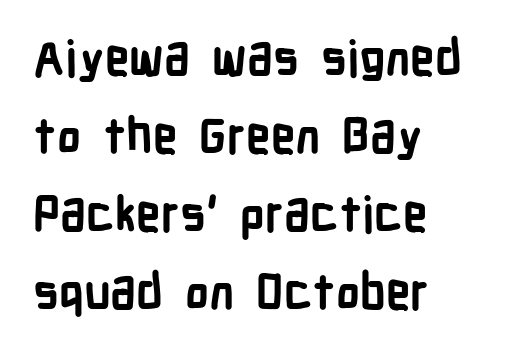
{"serif": "no", "italic": "no", "bold": "yes", "weight": "semibold", "width": "condensed", "stroke_contrast": "low", "x_height": "medium", "monospaced": "no", "underline": "no", "align": "left", "line_spacing": "normal", "line_spacing_ratio": 1.59, "letter_spacing": "normal", "letter_spacing_em": 0.0, "glyph_px": 49}
